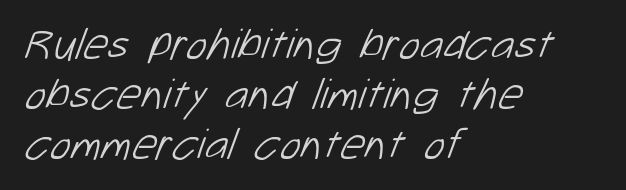
The rendering shows plain stroke endings on the letterforms — a sans-serif design. The letters look calm and open, with moderate or lighter stems. This block would grow much taller if given ordinary leading; it's compressed now. Letters rest on an invisible, unmarked baseline. This sample has the flowing, uneven cadence of proportional lettering.
